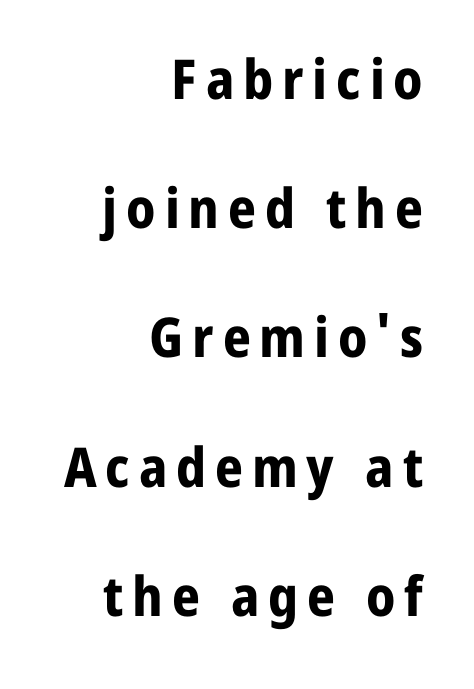
The image shows 55 px bold sans-serif type, upright; set right-aligned, loose line spacing (2.35x), not underlined; low stroke contrast and a medium x-height.
